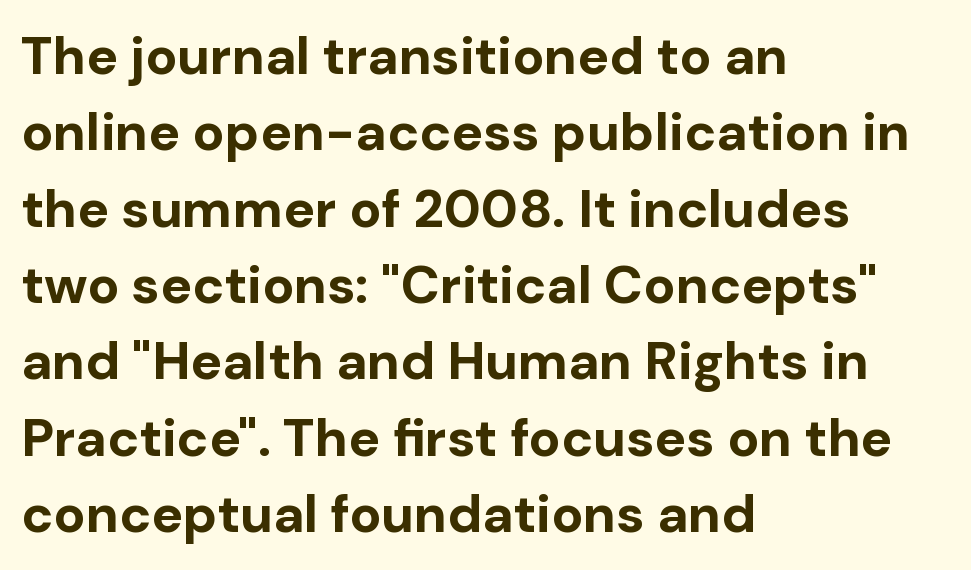
{"serif": "no", "italic": "no", "bold": "yes", "weight": "bold", "width": "normal", "stroke_contrast": "low", "x_height": "medium", "monospaced": "no", "underline": "no", "align": "left", "line_spacing": "normal", "line_spacing_ratio": 1.44, "letter_spacing": "normal", "letter_spacing_em": 0.0, "glyph_px": 53}
